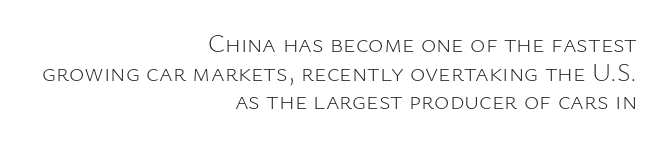
Q: Is the text bold? A: No.
Q: Is the text italic (slanted)? A: No, it is upright.
Q: Is the text underlined? A: No.
Q: How is the paragraph aligned? A: Right-aligned.
Q: Is the spacing between letters normal or unusually wide? A: Normal.
Q: Is the spacing between lines tight, normal or loose? A: Tight.
